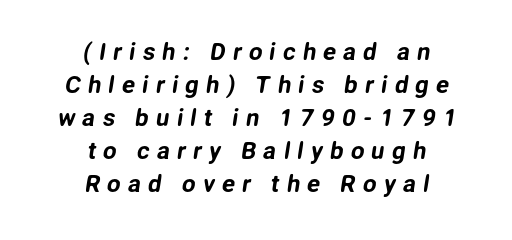
Q: Is the text underlined? A: No.
Q: How is the paragraph aligned? A: Centered.
Q: Is the spacing between letters normal or unusually wide? A: Unusually wide.
Q: Is the spacing between lines tight, normal or loose? A: Normal.
